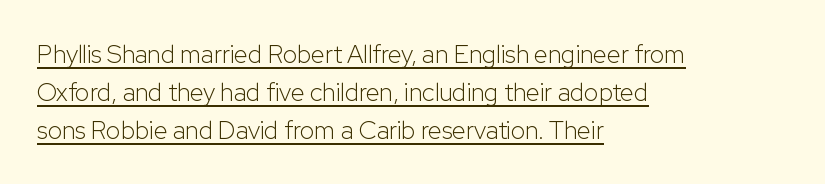
Q: Is the text bold? A: No.
Q: Is the text italic (slanted)? A: No, it is upright.
Q: Is the text underlined? A: Yes.
Q: How is the paragraph aligned? A: Left-aligned.
Q: Is the spacing between letters normal or unusually wide? A: Normal.
Q: Is the spacing between lines tight, normal or loose? A: Normal.
